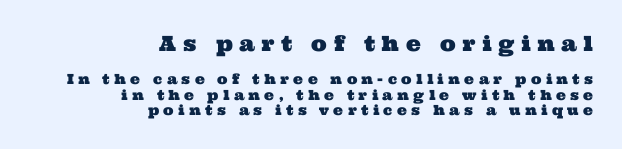
Q: Is the text underlined? A: No.
Q: How is the paragraph aligned? A: Right-aligned.
Q: Is the spacing between letters normal or unusually wide? A: Unusually wide.
Q: Is the spacing between lines tight, normal or loose? A: Tight.
Q: Which block of text is set in a larger size, the first (top) or the second (bottom)? A: The first (top) one.
